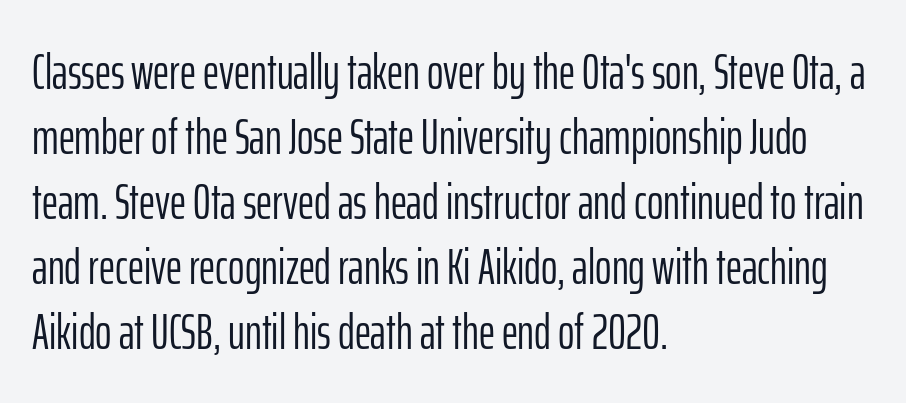
The image shows 50 px light, condensed sans-serif type, upright; set left-aligned, normal line spacing (1.3x), normal letter spacing, not underlined; low stroke contrast and a medium x-height.
